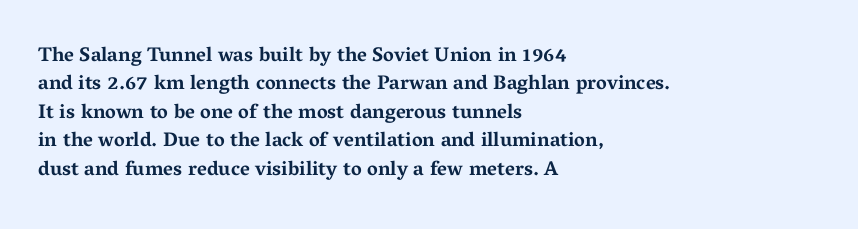
Q: Is the text bold? A: Yes.
Q: Is the text italic (slanted)? A: No, it is upright.
Q: Is the text underlined? A: No.
Q: How is the paragraph aligned? A: Left-aligned.
Q: Is the spacing between letters normal or unusually wide? A: Normal.
Q: Is the spacing between lines tight, normal or loose? A: Normal.
